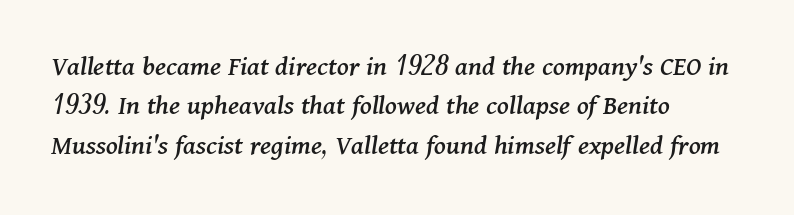
You can tell it's italic because the verticals aren't actually vertical. The letterforms sit shoulder to shoulder at normal distance. Each letter's strokes conclude with small projecting serifs. The passage shown is typed in a proportional face where columns would drift.
